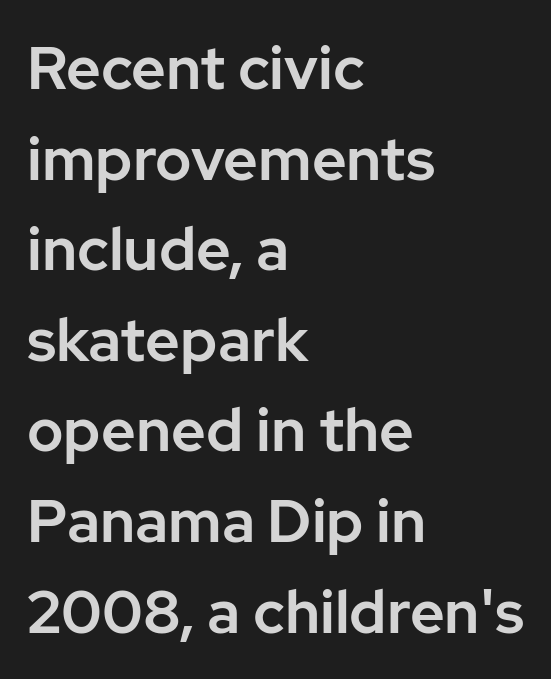
The image shows 60 px sans-serif type, upright; set left-aligned, normal line spacing (1.51x), normal letter spacing, not underlined; low stroke contrast and a medium x-height.
